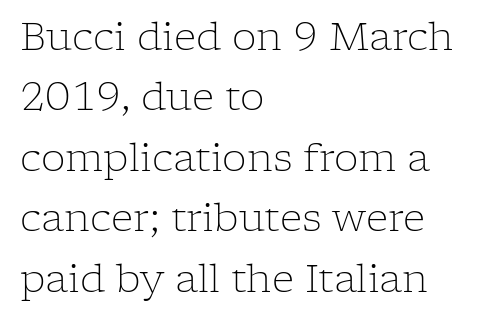
The specimen omits any rule beneath the text block's lines. Tracking here is standard; glyphs follow each other at the usual distance. Spacing verdict: proportional, widths tailored to each character. A roman cut, with each character standing at attention.
